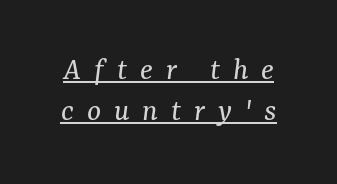
This is not heavy type; no bold has been used. Caption: expanded tracking, letters set apart. Is there an underline? Yes — a line sits under the letters. Baseline-to-baseline distance is the conventional proportion of letter height. To sum up the face: it has serifs. Is this a fixed-width face? No — the glyphs have proportional, varying widths.
